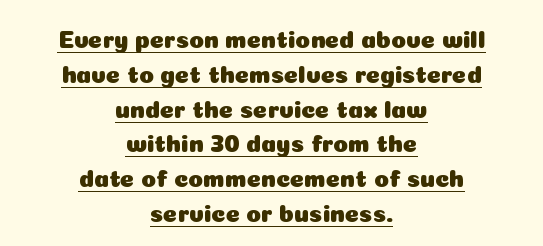
The image shows 24 px text type, upright; set centered, normal line spacing (1.45x), normal letter spacing, underlined.
